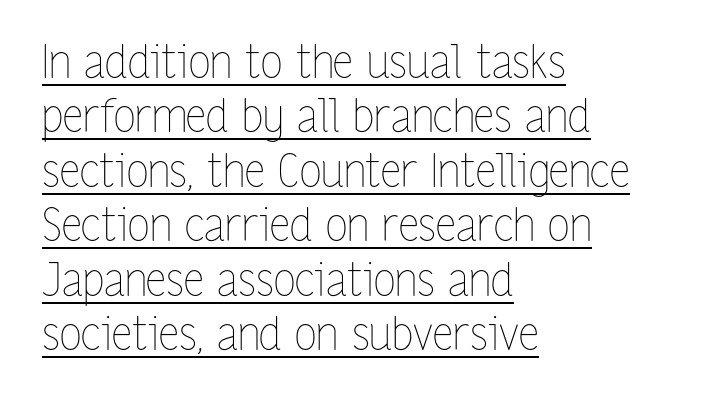
The image shows 45 px thin, condensed type, upright; set left-aligned, line spacing 1.21x, normal letter spacing, underlined; low stroke contrast and a medium x-height.
